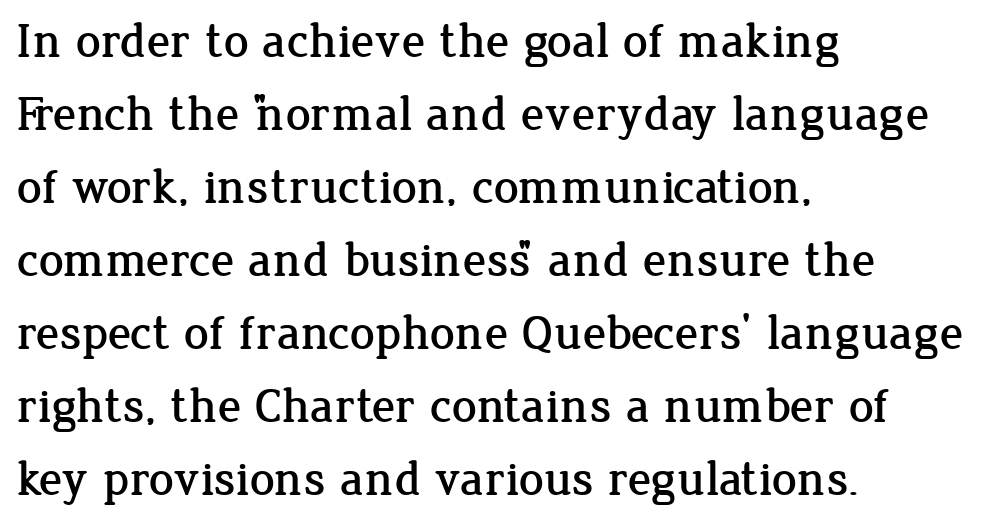
{"serif": "yes", "italic": "no", "width": "normal", "stroke_contrast": "low", "x_height": "medium", "monospaced": "no", "underline": "no", "align": "left", "line_spacing": "normal", "line_spacing_ratio": 1.49, "letter_spacing": "normal", "letter_spacing_em": 0.0, "glyph_px": 49}
